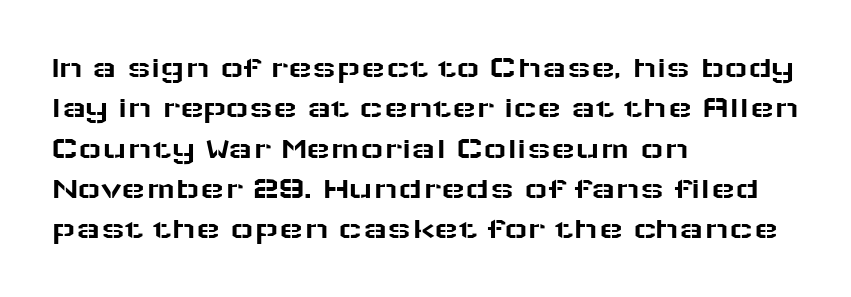
The image shows 32 px wide sans-serif type, upright; set left-aligned, normal line spacing (1.26x), normal letter spacing, not underlined; low stroke contrast and a medium x-height.
